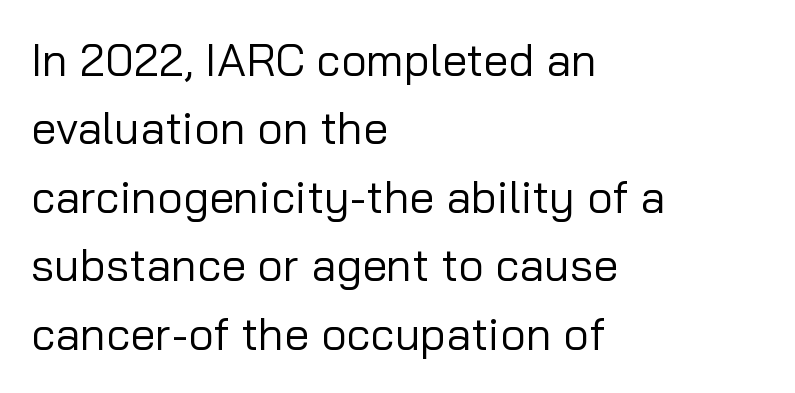
A typesetter would call this proportional, since set widths differ per character. Honestly, there is no underline to notice here at all. Note: no serifs on the glyphs. This rendering uses left alignment, leaving the right contour irregular. The letters stand upright; this is a roman face.
